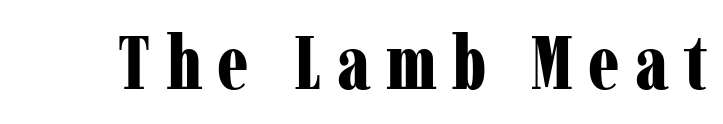
Compared with typical body copy, the letter spacing here is much looser. Note: serifs present on the glyphs. How heavy is the stroke? Heavy — this is a bold. Do the letters lean? They stand straight. You could not count columns in this text — the font is proportionally spaced.
